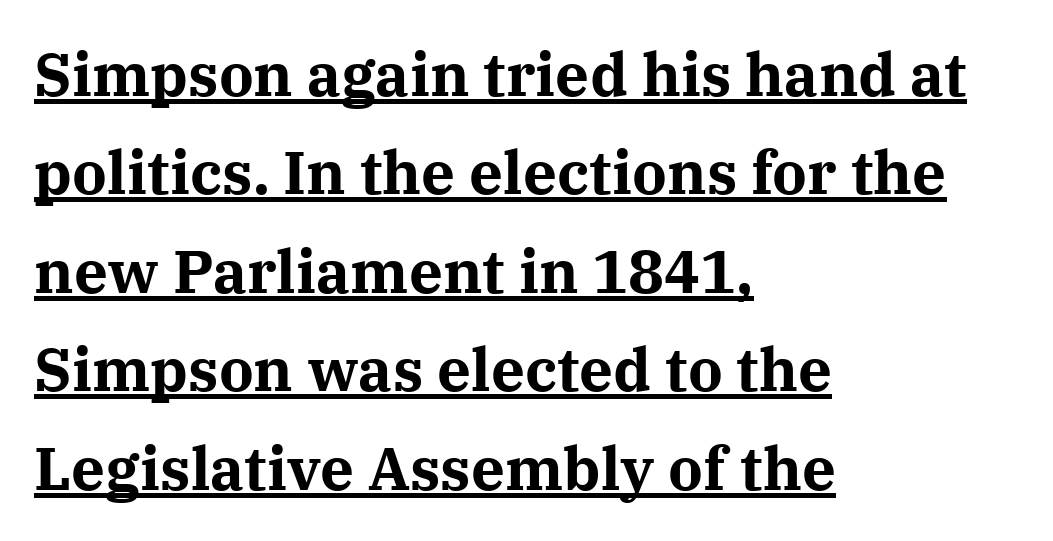
The image shows 60 px bold serif type, upright; set left-aligned, normal line spacing (1.64x), normal letter spacing, underlined; medium stroke contrast and a medium x-height.
